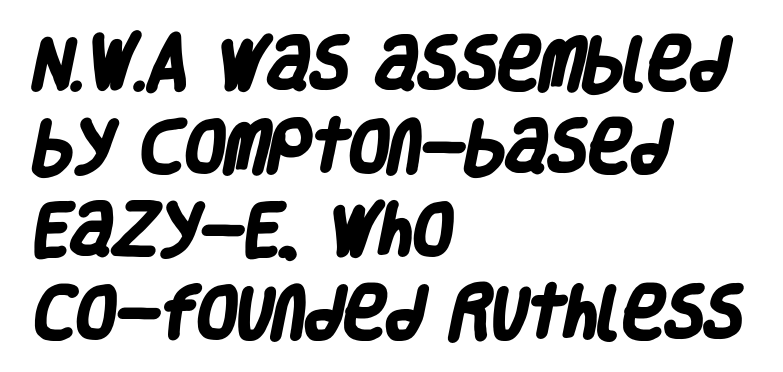
The face used here is rendered with its standard letterfit. The passage shown is typeset with a sans-serif family. Underlining? Definitely not there. The block of text has a typical density, with ordinary space between rows. Which margin do the lines hug? The left one — the right edge is uneven.
